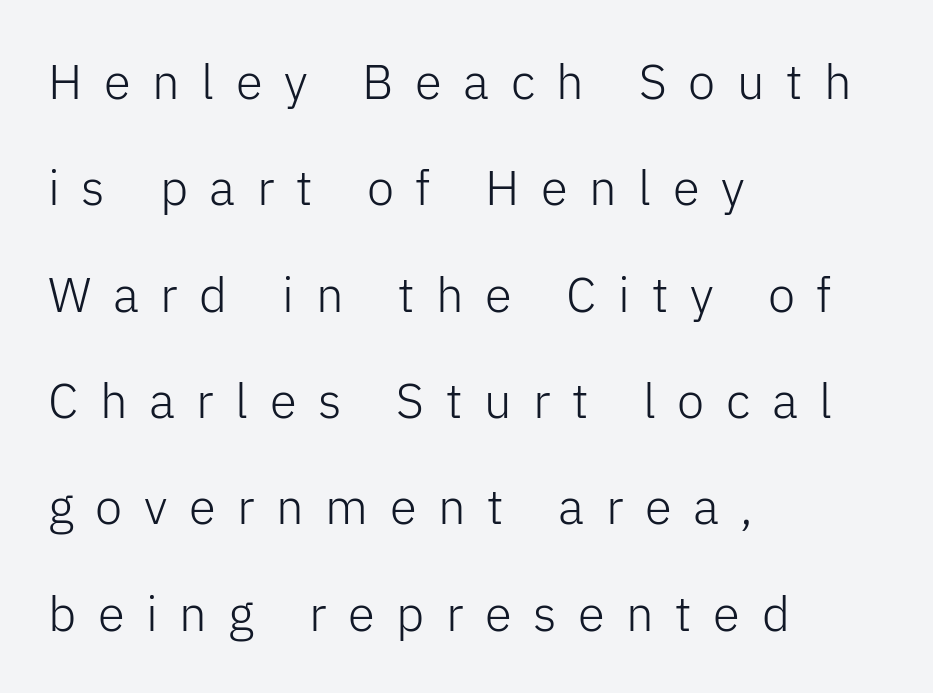
The image shows 49 px light sans-serif type, upright; set left-aligned, loose line spacing (2.17x), unusually wide letter spacing (+0.44 em), not underlined; low stroke contrast and a medium x-height.
